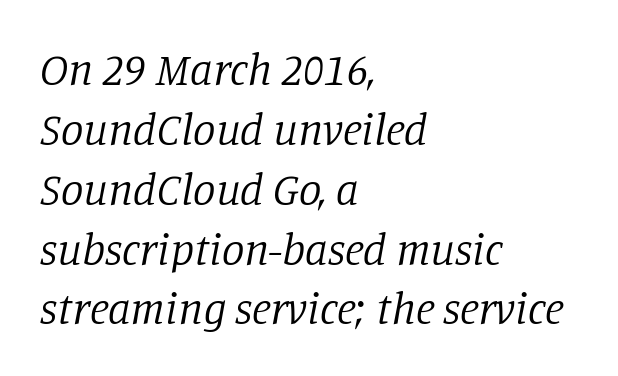
The image shows 45 px regular-weight serif type, italic (leaning right); set left-aligned, normal line spacing (1.33x), normal letter spacing, not underlined; low stroke contrast and a large x-height.
